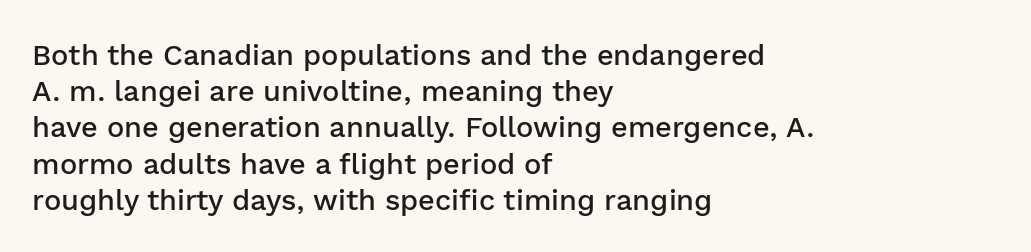
Q: Is the text bold? A: Semi-bold.
Q: Is the text italic (slanted)? A: No, it is upright.
Q: Is the typeface a serif or a sans-serif typeface? A: Sans-serif.
Q: Is the text underlined? A: No.
Q: How is the paragraph aligned? A: Left-aligned.
Q: Is the spacing between letters normal or unusually wide? A: Normal.
Q: Is the spacing between lines tight, normal or loose? A: Normal.
Q: Width (condensed, normal, or wide)? A: Normal.
Q: Stroke contrast? A: Low.
Q: x-height? A: Medium.
Q: Monospaced? A: No.
